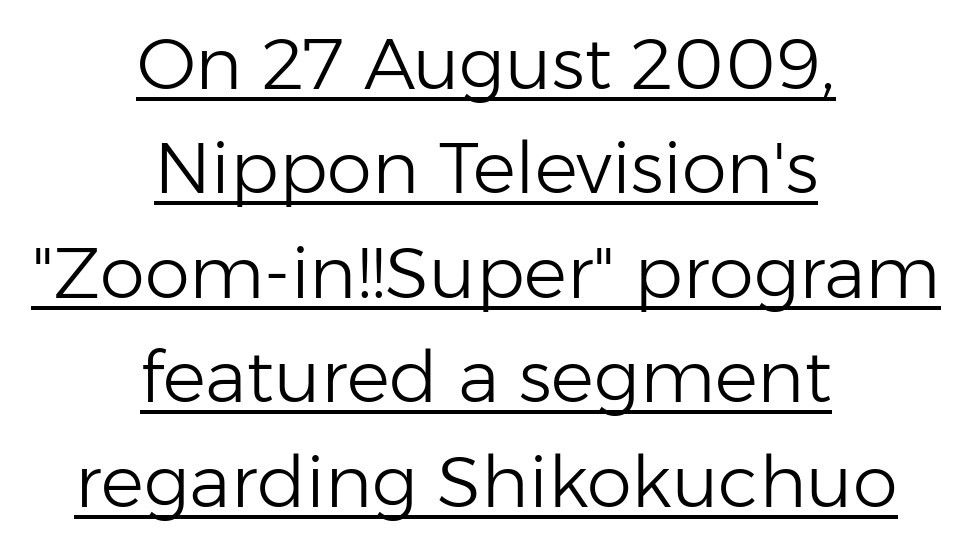
{"serif": "no", "italic": "no", "bold": "no", "weight": "light", "width": "normal", "stroke_contrast": "low", "x_height": "medium", "monospaced": "no", "underline": "yes", "align": "center", "line_spacing": "normal", "line_spacing_ratio": 1.45, "letter_spacing": "normal", "letter_spacing_em": 0.0, "glyph_px": 72}
